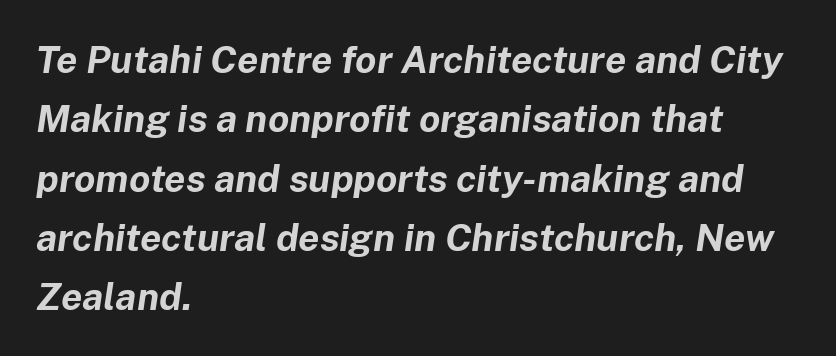
Line spacing here is normal. The glyphs have the mass of a bold cut. The rendering applies a slant to the glyphs. Here the glyphs are tracked normally, forming tight word shapes. A student would call this left alignment; a typographer would say flush left, rag right.
